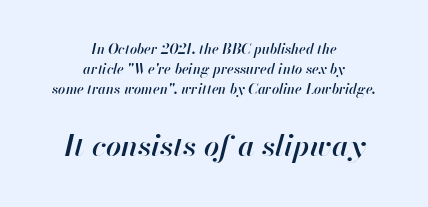
The image shows 30 px semibold type, italic (leaning right); set centered, normal line spacing (1.44x), normal letter spacing, not underlined; the second (bottom) block is 2.14x larger; high stroke contrast and a small x-height.
